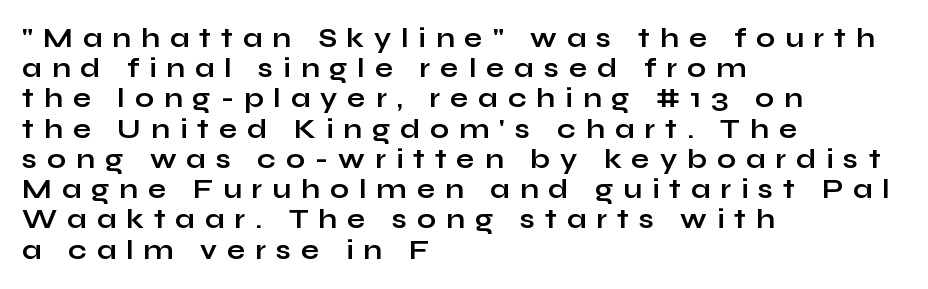
Q: Is the text bold? A: Yes.
Q: Is the text italic (slanted)? A: No, it is upright.
Q: Is the text underlined? A: No.
Q: How is the paragraph aligned? A: Left-aligned.
Q: Is the spacing between letters normal or unusually wide? A: Unusually wide.
Q: Is the spacing between lines tight, normal or loose? A: Tight.
